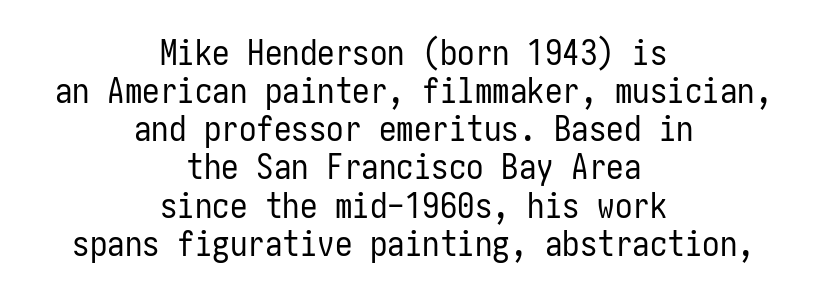
{"serif": "no", "italic": "no", "bold": "no", "weight": "regular", "width": "condensed", "stroke_contrast": "low", "x_height": "medium", "underline": "no", "align": "center", "line_spacing": "tight", "line_spacing_ratio": 1.09, "letter_spacing": "normal", "letter_spacing_em": 0.0, "glyph_px": 35}
